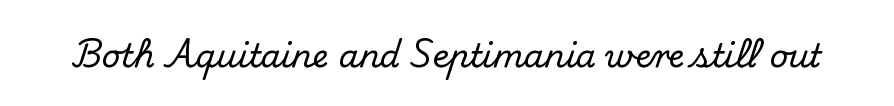
{"serif": "yes", "width": "normal", "stroke_contrast": "medium", "x_height": "small", "monospaced": "no", "underline": "no", "letter_spacing": "normal", "letter_spacing_em": 0.0, "glyph_px": 32}
